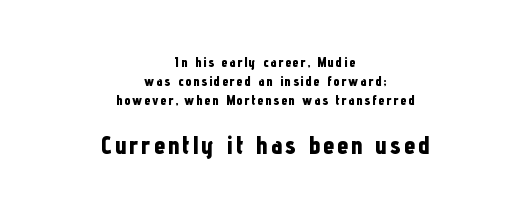
Q: Is the text bold? A: Yes.
Q: Is the text italic (slanted)? A: No, it is upright.
Q: Is the text underlined? A: No.
Q: How is the paragraph aligned? A: Centered.
Q: Is the spacing between lines tight, normal or loose? A: Normal.
Q: Which block of text is set in a larger size, the first (top) or the second (bottom)? A: The second (bottom) one.
